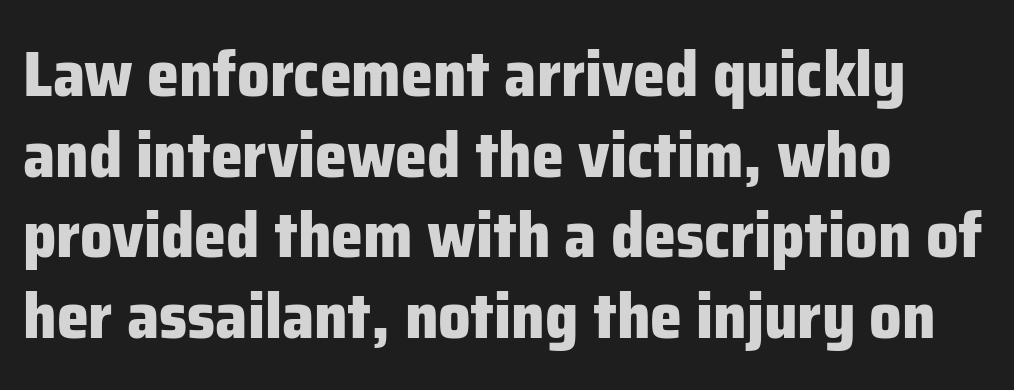
Posture: upright roman. Descenders are the only things crossing below the line. The face used here is proportionally spaced, like ordinary book or web type. Short and long lines alike share a common starting point at left.
